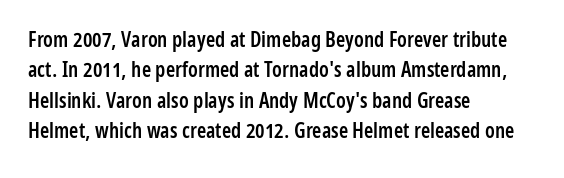
Inter-character spacing is left at the font's built-in metrics. Posture: straight, roman, zero tilt. These lines carry some extra weight — a demibold, not a full bold. The paragraph has a hard left edge and a soft right edge. Regular leading. Decoration check: the copy has no underline.
